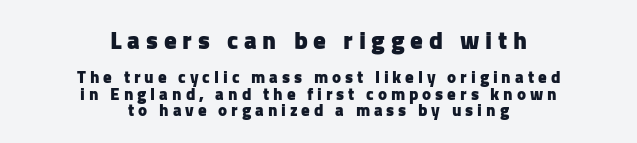
The letters are bold, with thick, heavy strokes. Honestly, there is no underline to notice here at all. Honestly, the letter spacing is so wide it's the main thing you notice. This sample uses an upright cut, with every glyph sitting square on the baseline.
